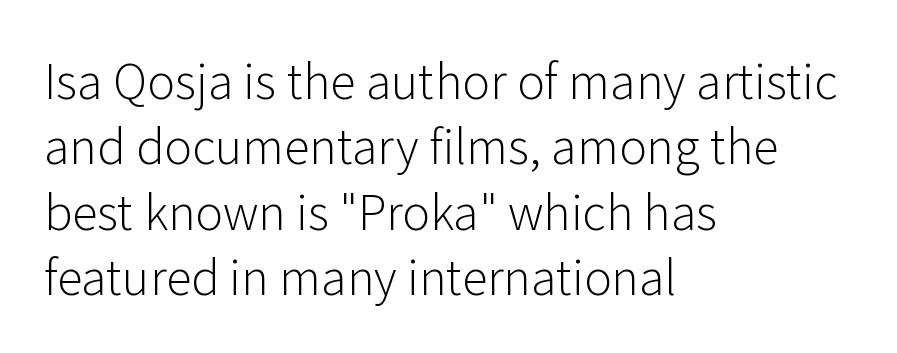
Q: Is the text bold? A: No.
Q: Is the text italic (slanted)? A: No, it is upright.
Q: Is the typeface a serif or a sans-serif typeface? A: Sans-serif.
Q: Is the text underlined? A: No.
Q: How is the paragraph aligned? A: Left-aligned.
Q: Is the spacing between letters normal or unusually wide? A: Normal.
Q: Is the spacing between lines tight, normal or loose? A: Normal.
Q: Width (condensed, normal, or wide)? A: Normal.
Q: Stroke contrast? A: Low.
Q: x-height? A: Medium.
Q: Monospaced? A: No.
